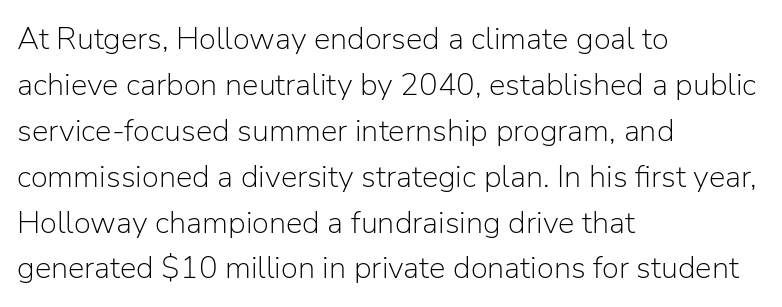
Q: Is the text bold? A: No.
Q: Is the text italic (slanted)? A: No, it is upright.
Q: Is the typeface a serif or a sans-serif typeface? A: Sans-serif.
Q: Is the text underlined? A: No.
Q: How is the paragraph aligned? A: Left-aligned.
Q: Is the spacing between letters normal or unusually wide? A: Normal.
Q: Is the spacing between lines tight, normal or loose? A: Normal.
Q: Width (condensed, normal, or wide)? A: Normal.
Q: Stroke contrast? A: Low.
Q: x-height? A: Medium.
Q: Monospaced? A: No.
